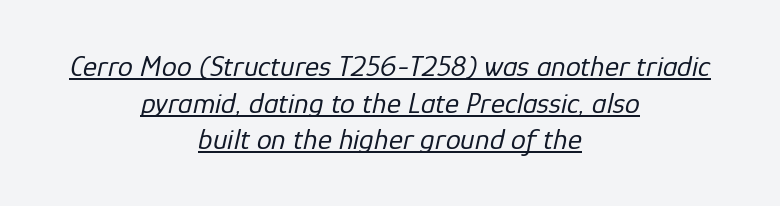
The image shows 30 px regular-weight type, italic (leaning right); set centered, line spacing 1.22x, normal letter spacing, underlined; low stroke contrast and a medium x-height.
